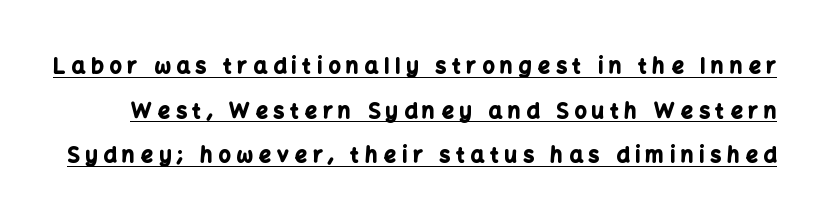
{"italic": "no", "bold": "yes", "underline": "yes", "line_spacing": "loose", "line_spacing_ratio": 2.13, "letter_spacing": "wide", "letter_spacing_em": 0.29, "glyph_px": 21}
